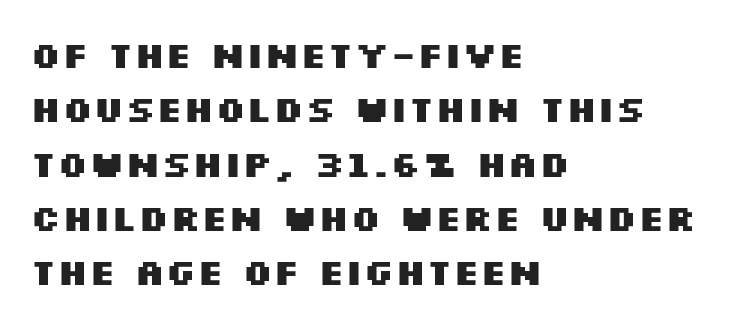
The image shows 36 px heavy, wide sans-serif type, upright; set left-aligned, normal line spacing (1.51x), normal letter spacing, not underlined; medium stroke contrast and a large x-height.
